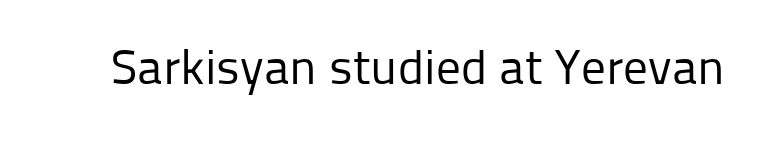
Each letter keeps its own natural width here, so spacing adapts to shape. The letters stand straight up with perfectly vertical stems. Heaviness? Minimal to ordinary, like unemphasized prose. The area under the type is left untouched. A typesetter would label this face a sans.
